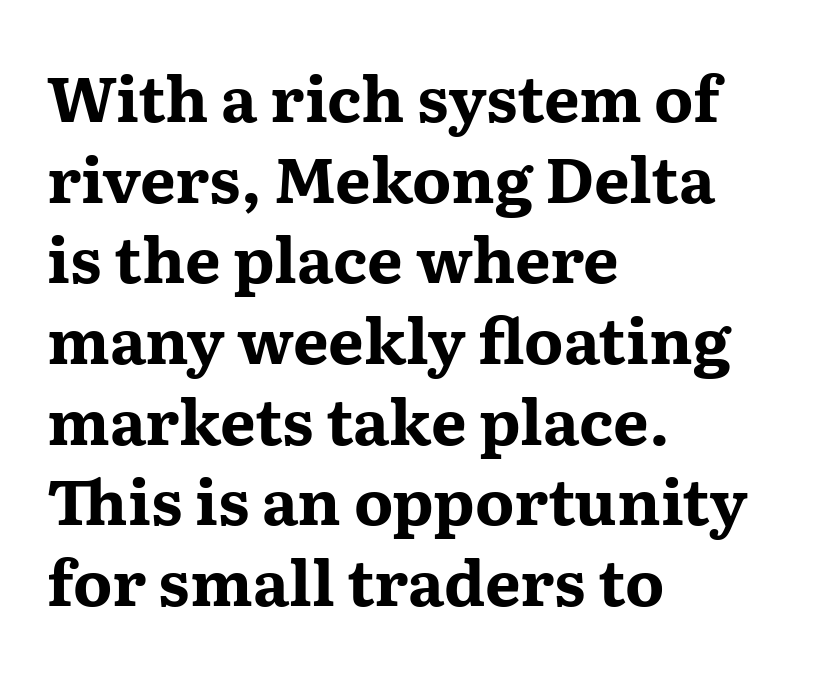
Character widths vary here, with narrow letters taking less room than wide ones. Posture: upright roman. Letters rest on an invisible, unmarked baseline. The letterforms sit shoulder to shoulder at normal distance.
